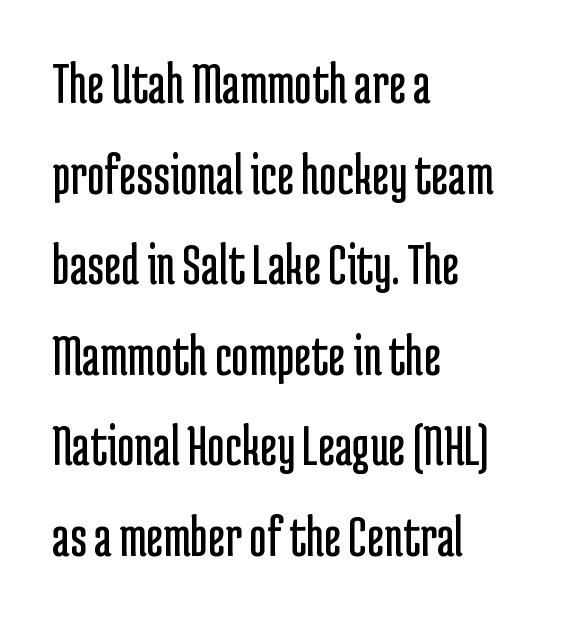
{"serif": "no", "italic": "no", "bold": "no", "weight": "regular", "width": "condensed", "stroke_contrast": "low", "x_height": "medium", "monospaced": "no", "underline": "no", "align": "left", "line_spacing": "normal", "line_spacing_ratio": 1.51, "letter_spacing": "normal", "letter_spacing_em": 0.0, "glyph_px": 60}
